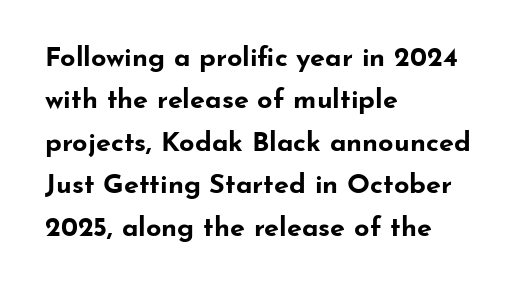
The axis of the letterforms is exactly vertical. The passage is arranged the way most books set body copy — flush left. Beneath every word, the page is bare. Summary of weight: heavy, a full bold. In terms of leading, this rendering sits right in the middle.
